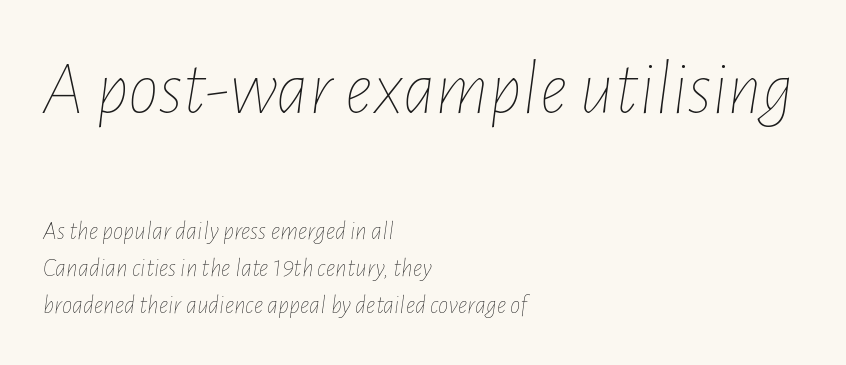
{"italic": "yes", "lean": "right", "slant_degrees": 7, "bold": "no", "weight": "thin", "width": "condensed", "stroke_contrast": "low", "x_height": "medium", "monospaced": "no", "underline": "no", "align": "left", "line_spacing": "normal", "line_spacing_ratio": 1.43, "letter_spacing": "normal", "letter_spacing_em": 0.0, "larger_block": "first", "size_ratio": 2.96, "glyph_px": 77}
